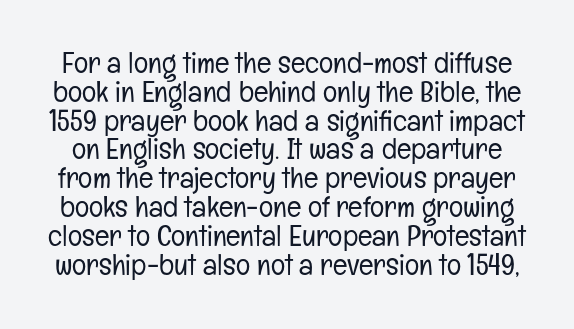
The image shows 30 px light, condensed sans-serif type, upright; set tight line spacing (0.96x), normal letter spacing, not underlined; low stroke contrast and a medium x-height.
